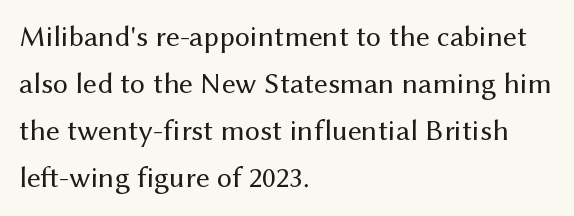
Bold? No — there's no thickening of the strokes. Between one letter and the next there's only the usual sliver of space. You can tell from the bare stems that sans-serif type was used. The passage shown is typed in a proportional face where columns would drift.
